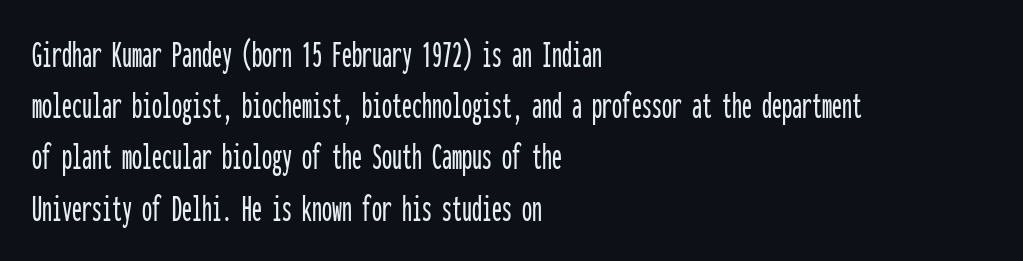
The image shows 40 px condensed sans-serif type, upright, monospaced; set left-aligned, normal line spacing (1.28x), normal letter spacing, not underlined; low stroke contrast and a medium x-height.
